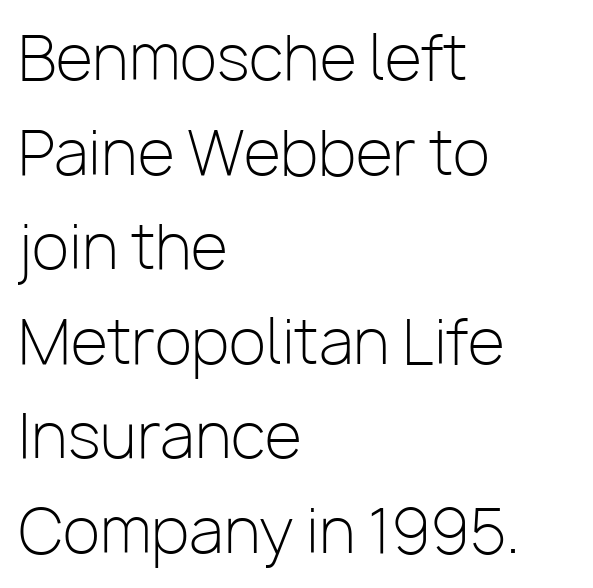
The image shows 61 px light sans-serif type, upright; set left-aligned, normal line spacing (1.55x), normal letter spacing, not underlined; low stroke contrast and a medium x-height.
